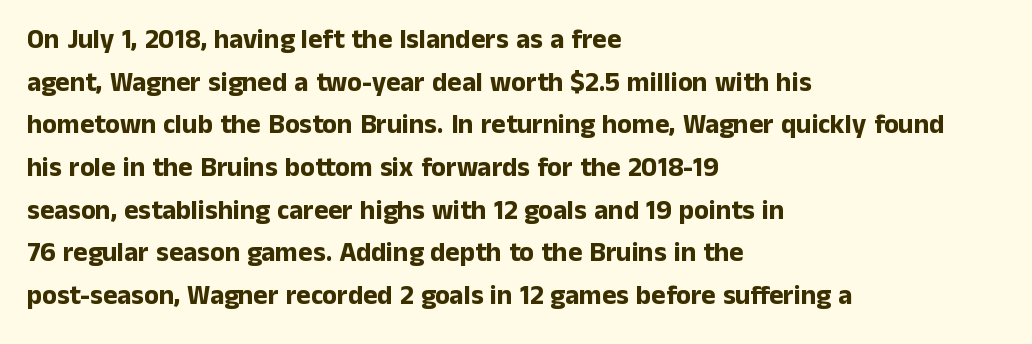
The image shows 27 px bold type, upright; set left-aligned, normal line spacing (1.58x), normal letter spacing, not underlined.
